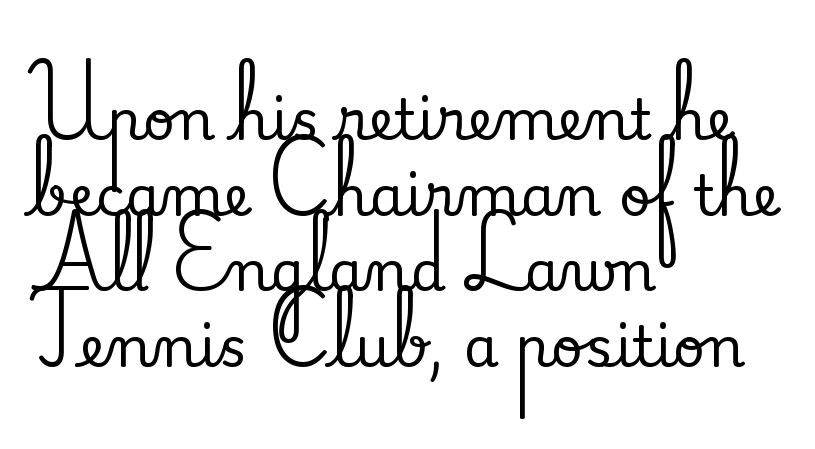
{"serif": "yes", "italic": "no", "width": "normal", "stroke_contrast": "medium", "x_height": "small", "monospaced": "no", "underline": "no", "align": "left", "line_spacing": "normal", "line_spacing_ratio": 1.35, "letter_spacing": "normal", "letter_spacing_em": 0.0, "glyph_px": 56}
